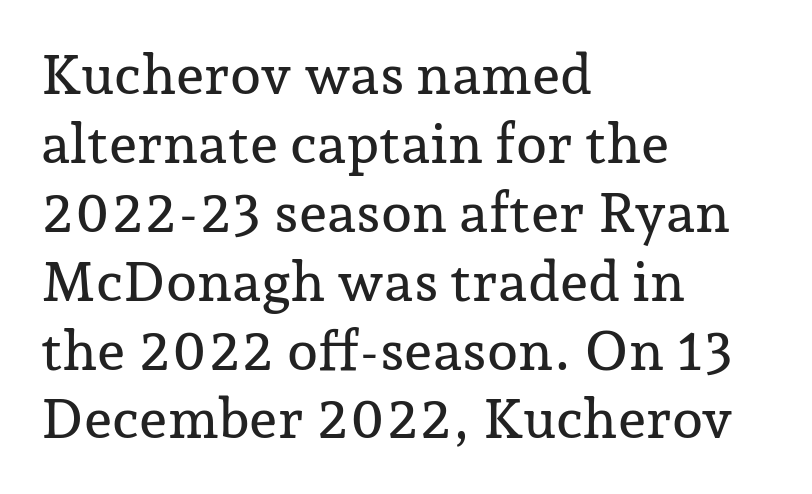
The image shows 56 px serif type, upright; set left-aligned, line spacing 1.23x, normal letter spacing, not underlined; low stroke contrast and a medium x-height.
